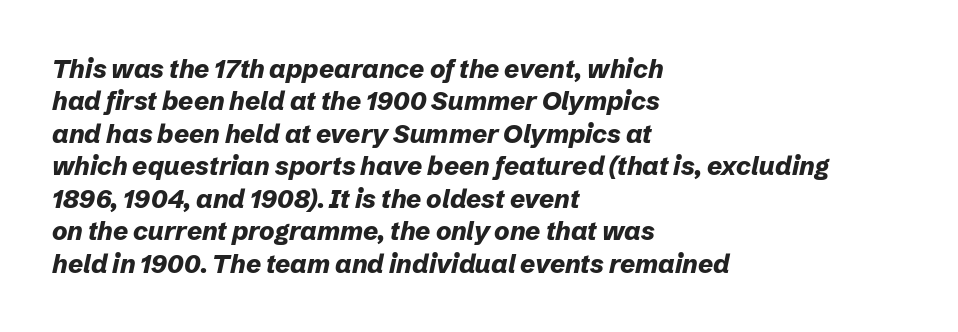
{"italic": "yes", "lean": "right", "slant_degrees": 12, "bold": "yes", "underline": "no", "align": "left", "line_spacing": "normal", "line_spacing_ratio": 1.25, "letter_spacing": "normal", "letter_spacing_em": 0.0, "glyph_px": 26}
